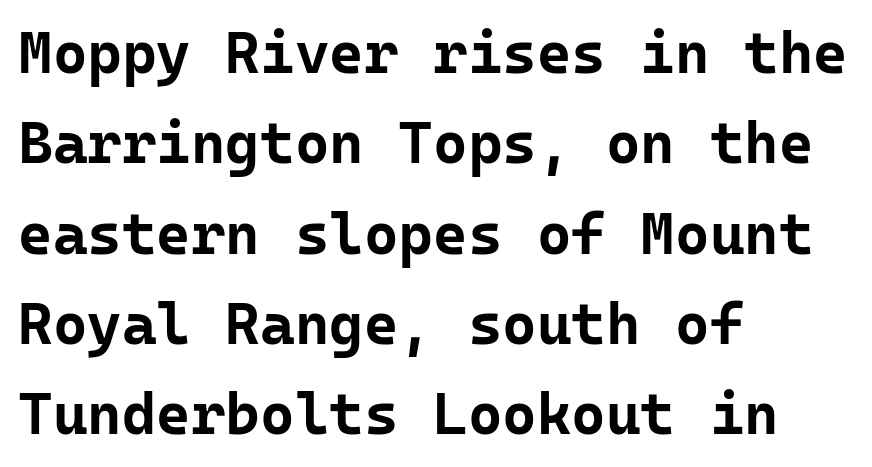
{"serif": "no", "italic": "no", "bold": "yes", "weight": "bold", "width": "normal", "stroke_contrast": "low", "x_height": "medium", "monospaced": "yes", "underline": "no", "align": "left", "line_spacing": "normal", "line_spacing_ratio": 1.53, "letter_spacing": "normal", "letter_spacing_em": 0.0, "glyph_px": 59}
